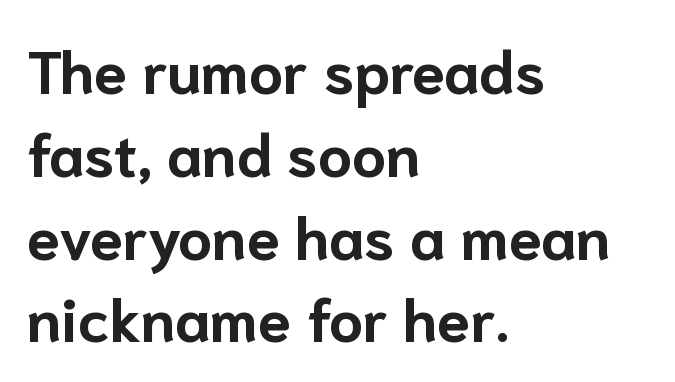
The image shows 60 px bold sans-serif type, upright; set left-aligned, normal line spacing (1.38x), normal letter spacing, not underlined; low stroke contrast and a medium x-height.
